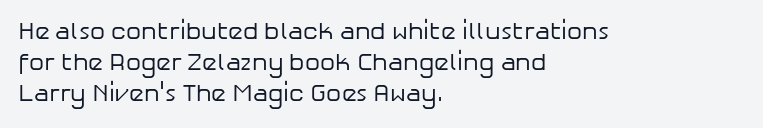
Q: Is the text bold? A: No.
Q: Is the text italic (slanted)? A: No, it is upright.
Q: Is the text underlined? A: No.
Q: How is the paragraph aligned? A: Left-aligned.
Q: Is the spacing between letters normal or unusually wide? A: Normal.
Q: Is the spacing between lines tight, normal or loose? A: Normal.
